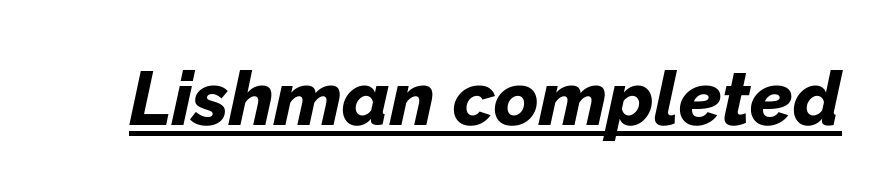
Q: Is the text bold? A: Yes.
Q: Is the text italic (slanted)? A: Yes, it leans right by about 12 degrees.
Q: Is the text underlined? A: Yes.
Q: Is the spacing between letters normal or unusually wide? A: Normal.
Q: Width (condensed, normal, or wide)? A: Normal.
Q: Stroke contrast? A: Low.
Q: x-height? A: Medium.
Q: Monospaced? A: No.
